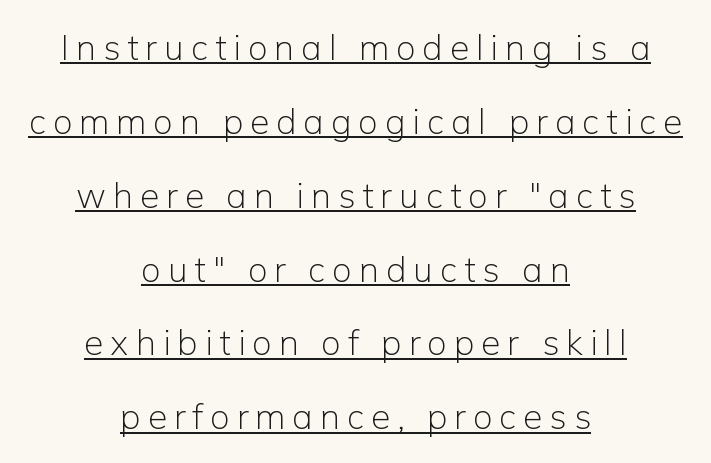
Q: Is the text bold? A: No.
Q: Is the text italic (slanted)? A: No, it is upright.
Q: Is the typeface a serif or a sans-serif typeface? A: Sans-serif.
Q: Is the text underlined? A: Yes.
Q: How is the paragraph aligned? A: Centered.
Q: Is the spacing between letters normal or unusually wide? A: Unusually wide.
Q: Is the spacing between lines tight, normal or loose? A: Loose.
Q: Width (condensed, normal, or wide)? A: Normal.
Q: Stroke contrast? A: Low.
Q: x-height? A: Medium.
Q: Monospaced? A: No.
